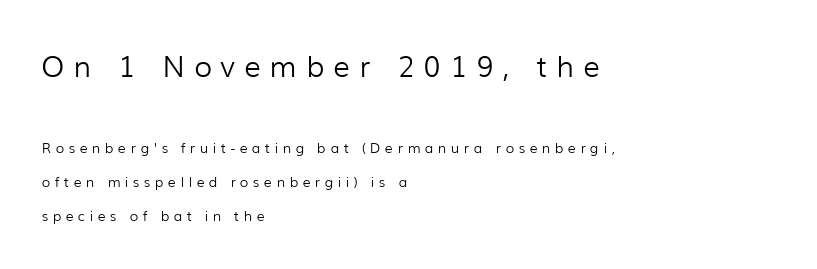
Character size in the leading block exceeds that of the trailing block. Glance below the letters and you will spot only blank space. Short and long lines alike share a common starting point at left. The letterforms stand isolated, each surrounded by extra space.
